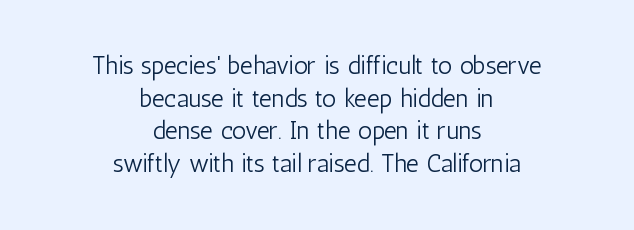
{"italic": "no", "bold": "no", "underline": "no", "align": "center", "line_spacing": "normal", "line_spacing_ratio": 1.31, "letter_spacing": "normal", "letter_spacing_em": 0.0, "glyph_px": 25}
